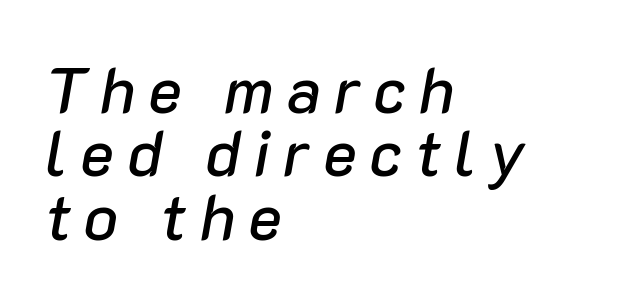
The image shows 64 px text type, italic (leaning right); set left-aligned, tight line spacing (0.99x), unusually wide letter spacing (+0.2 em), not underlined; low stroke contrast and a medium x-height.
